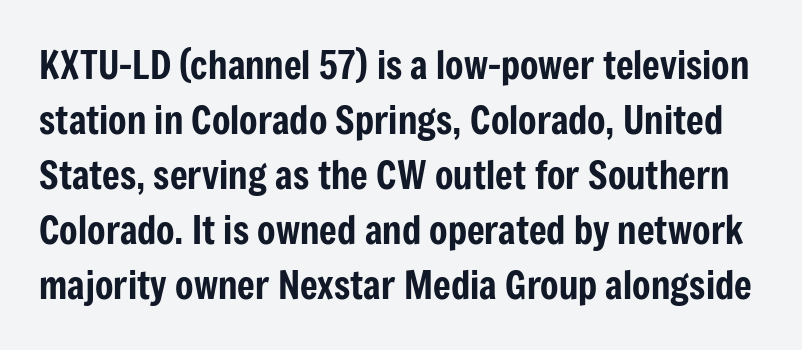
Q: Is the text italic (slanted)? A: No, it is upright.
Q: Is the typeface a serif or a sans-serif typeface? A: Sans-serif.
Q: Is the text underlined? A: No.
Q: Is the spacing between letters normal or unusually wide? A: Normal.
Q: Is the spacing between lines tight, normal or loose? A: Normal.
Q: Width (condensed, normal, or wide)? A: Condensed.
Q: Stroke contrast? A: Low.
Q: x-height? A: Medium.
Q: Monospaced? A: No.
